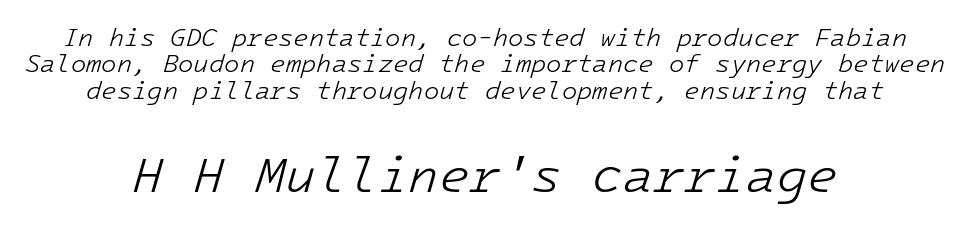
Each word holds together tightly as a unit, with standard inter-letter gaps. Horizontal bands of white between lines are thin slivers. Honestly, there is no underline to notice here at all. Vertical stems look standard width or narrower in stroke. A student would call this center alignment; a typographer would say set centered.
